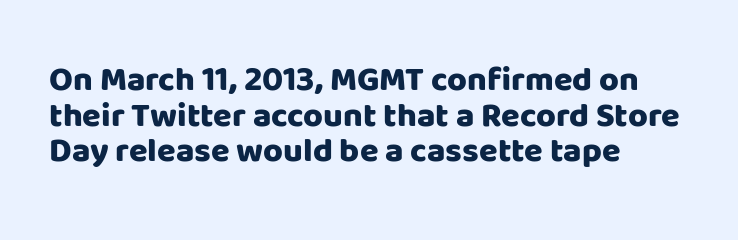
{"serif": "no", "italic": "no", "bold": "yes", "weight": "heavy", "width": "normal", "stroke_contrast": "low", "x_height": "large", "monospaced": "no", "underline": "no", "align": "left", "line_spacing": "tight", "line_spacing_ratio": 1.05, "letter_spacing": "normal", "letter_spacing_em": 0.0, "glyph_px": 34}
